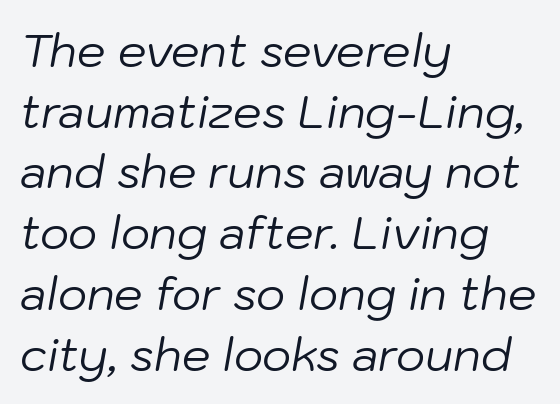
{"italic": "yes", "lean": "right", "slant_degrees": 10, "bold": "no", "weight": "regular", "width": "normal", "stroke_contrast": "low", "x_height": "medium", "monospaced": "no", "underline": "no", "align": "left", "line_spacing": "normal", "line_spacing_ratio": 1.35, "letter_spacing": "normal", "letter_spacing_em": 0.0, "glyph_px": 45}
